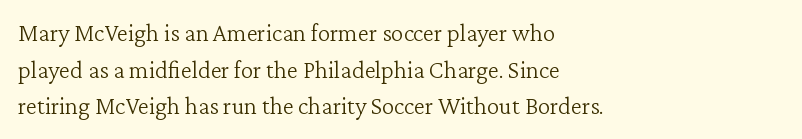
The image shows 25 px text type, upright; set left-aligned, normal line spacing (1.47x), normal letter spacing, not underlined.
